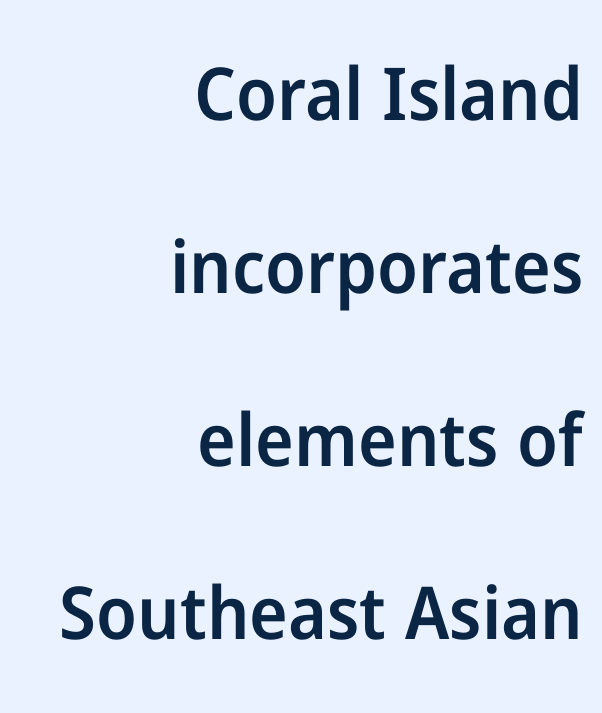
{"serif": "no", "italic": "no", "bold": "semi", "weight": "semibold", "width": "normal", "stroke_contrast": "low", "x_height": "medium", "monospaced": "no", "underline": "no", "align": "right", "line_spacing": "loose", "line_spacing_ratio": 2.37, "letter_spacing": "normal", "letter_spacing_em": 0.0, "glyph_px": 73}
